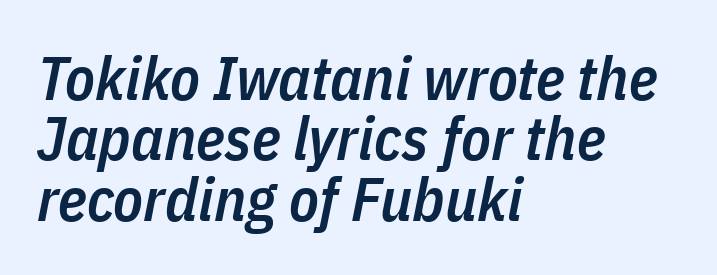
Which margin do the lines hug? The left one — the right edge is uneven. Cramped leading. Just letters on the line, the space beneath them empty. Designer's note — italics engaged. A typesetter would call this proportional, since set widths differ per character. The rendering uses a semibold face; strokes are thickened but not to full bold.
